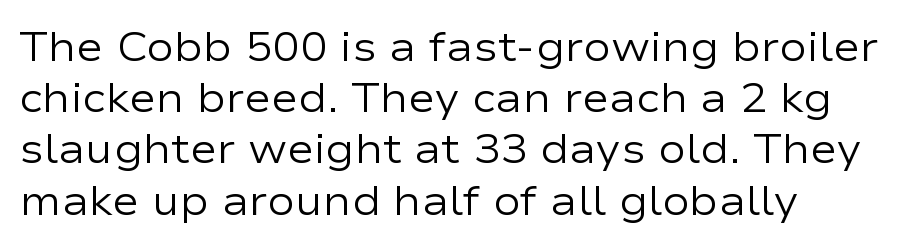
Q: Is the text bold? A: No.
Q: Is the text italic (slanted)? A: No, it is upright.
Q: Is the typeface a serif or a sans-serif typeface? A: Sans-serif.
Q: Is the text underlined? A: No.
Q: How is the paragraph aligned? A: Left-aligned.
Q: Is the spacing between letters normal or unusually wide? A: Normal.
Q: Is the spacing between lines tight, normal or loose? A: Normal.
Q: Width (condensed, normal, or wide)? A: Wide.
Q: Stroke contrast? A: Low.
Q: x-height? A: Medium.
Q: Monospaced? A: No.
